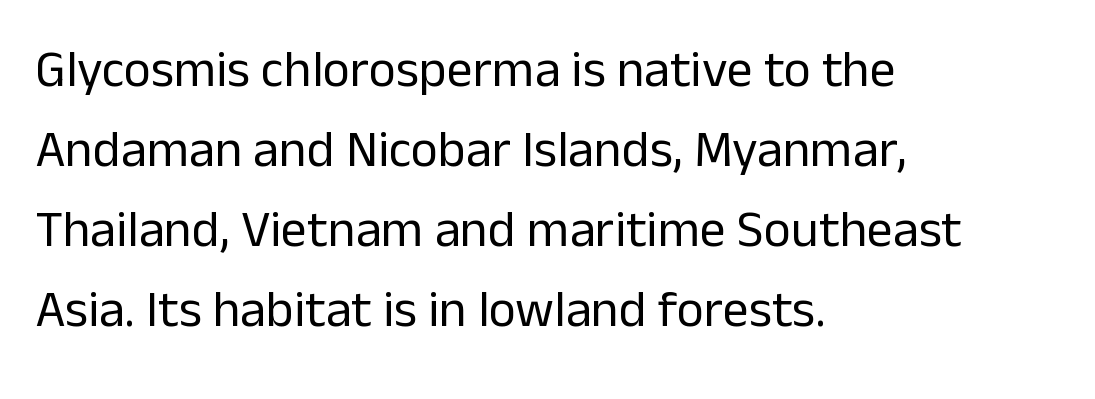
The image shows 52 px regular-weight sans-serif type, upright; set left-aligned, normal line spacing (1.54x), normal letter spacing, not underlined; low stroke contrast and a medium x-height.
